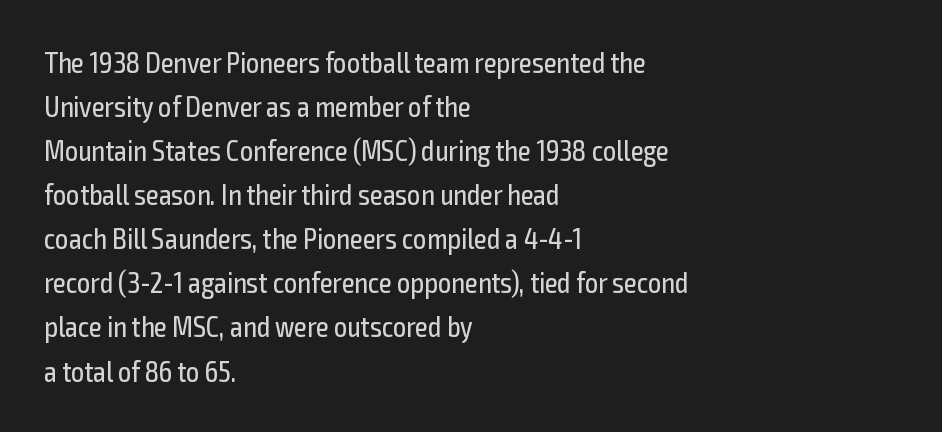
{"serif": "no", "italic": "no", "bold": "no", "weight": "regular", "width": "condensed", "x_height": "medium", "monospaced": "no", "underline": "no", "align": "left", "line_spacing": "normal", "line_spacing_ratio": 1.52, "letter_spacing": "normal", "letter_spacing_em": 0.0, "glyph_px": 29}
